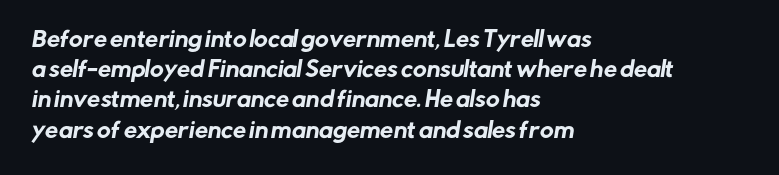
The image shows 21 px text type; set left-aligned, normal line spacing (1.44x), normal letter spacing, not underlined.
